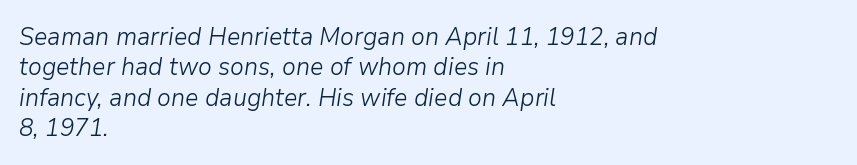
The image shows 25 px text type, italic (leaning right); set left-aligned, line spacing 1.22x, normal letter spacing, not underlined.
